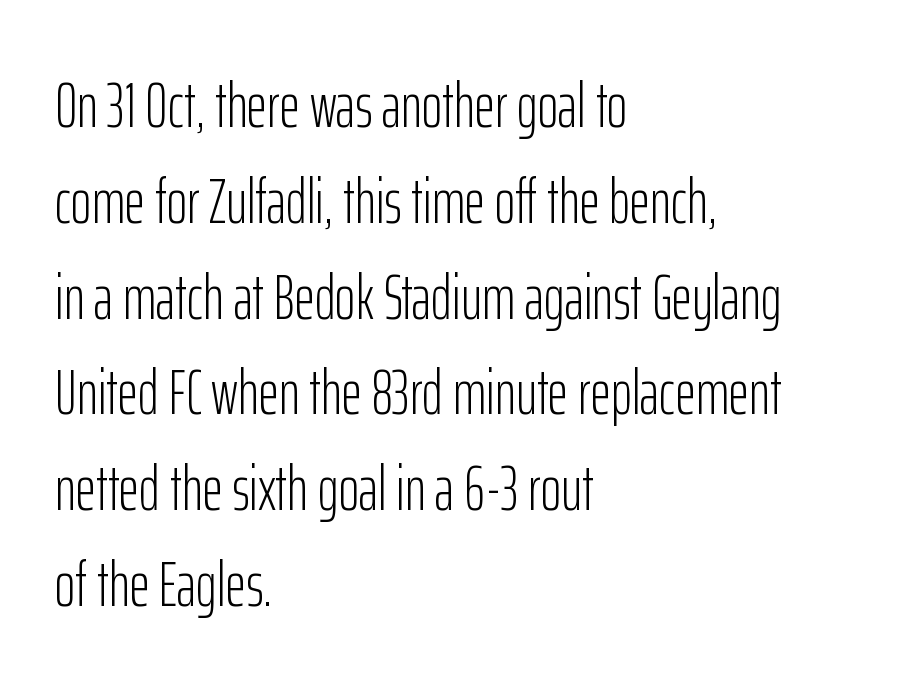
The image shows 63 px light, condensed sans-serif type, upright; set left-aligned, normal line spacing (1.52x), normal letter spacing, not underlined; low stroke contrast and a medium x-height.
